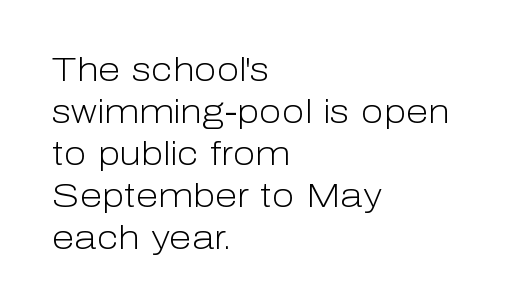
Type style note: lacks serifs. Evenly set lines give the paragraph a standard silhouette. The string is rendered with underlining switched off. Does extra space separate the letters? No, they use regular spacing. In CSS terms this would be text-align: left. Ascenders rise straight up at ninety degrees.
